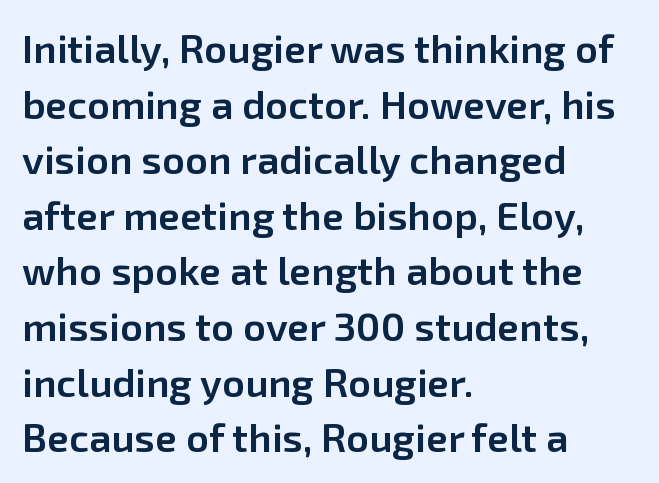
{"serif": "no", "italic": "no", "bold": "semi", "weight": "semibold", "width": "normal", "stroke_contrast": "low", "x_height": "medium", "monospaced": "no", "underline": "no", "align": "left", "line_spacing": "normal", "line_spacing_ratio": 1.39, "letter_spacing": "normal", "letter_spacing_em": 0.0, "glyph_px": 40}
